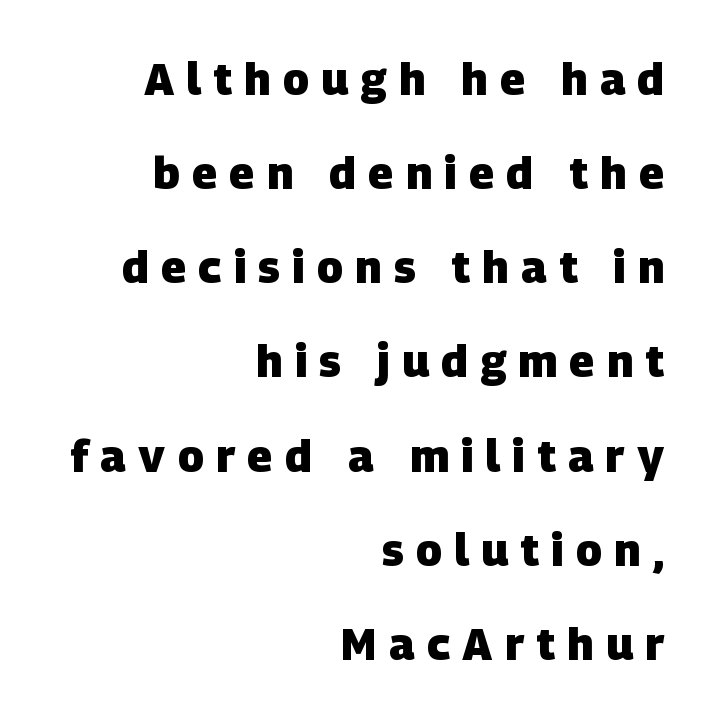
Honestly, the rows look like they've been pulled way apart. One-word summary of the alignment: right. Any mark beneath the type? The region is blank. A full-strength bold gives these letters their thick strokes. The tracking reads as deliberately expanded to a designer's eye.
